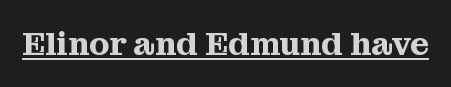
This sample uses a serif face. Tall strokes in this sample are plumb rather than angled. The letters sit at their default tracking, neither squeezed nor spread. The string is rendered with underlining switched on. Each letter keeps its own natural width here, so spacing adapts to shape.
